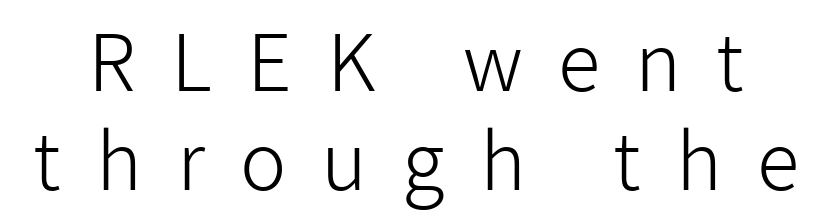
The image shows 78 px light sans-serif type, upright; set normal line spacing (1.27x), unusually wide letter spacing (+0.45 em), not underlined; low stroke contrast and a medium x-height.
